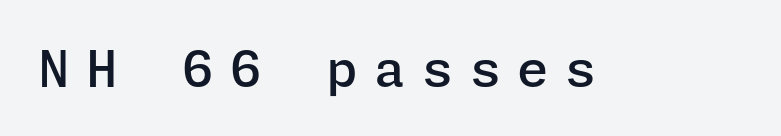
The image shows 51 px semibold sans-serif type, upright; set unusually wide letter spacing (+0.32 em), not underlined; low stroke contrast and a medium x-height.
